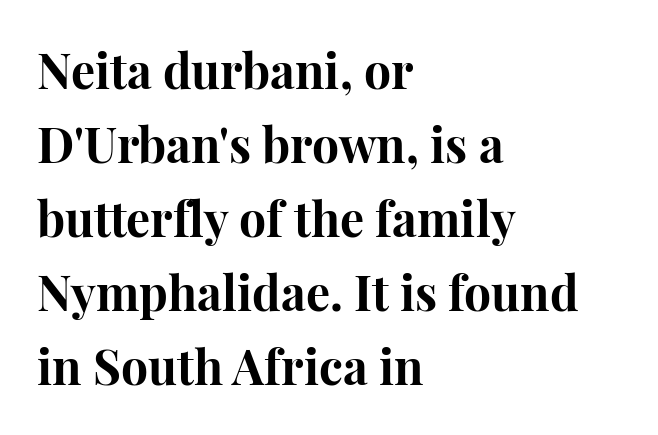
Q: Is the text bold? A: Yes.
Q: Is the text italic (slanted)? A: No, it is upright.
Q: Is the typeface a serif or a sans-serif typeface? A: Serif.
Q: Is the text underlined? A: No.
Q: How is the paragraph aligned? A: Left-aligned.
Q: Is the spacing between letters normal or unusually wide? A: Normal.
Q: Is the spacing between lines tight, normal or loose? A: Normal.
Q: Width (condensed, normal, or wide)? A: Normal.
Q: Stroke contrast? A: High.
Q: x-height? A: Medium.
Q: Monospaced? A: No.
